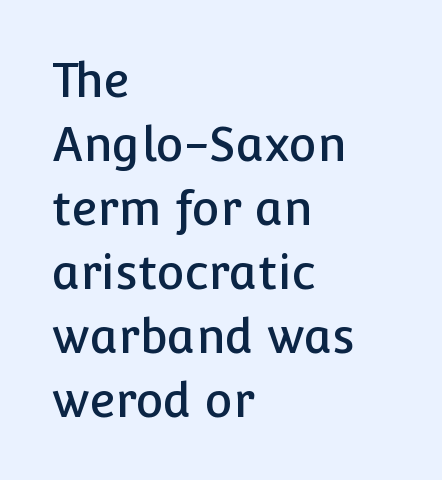
Layout note: lines flush left. The horizontal fit of the characters is conventional and even. A typesetter would call this proportional, since set widths differ per character. No word sits above an underline. Grotesque or geometric, the face here clearly has no serifs. Whoever set this chose a conventional vertical rhythm.
